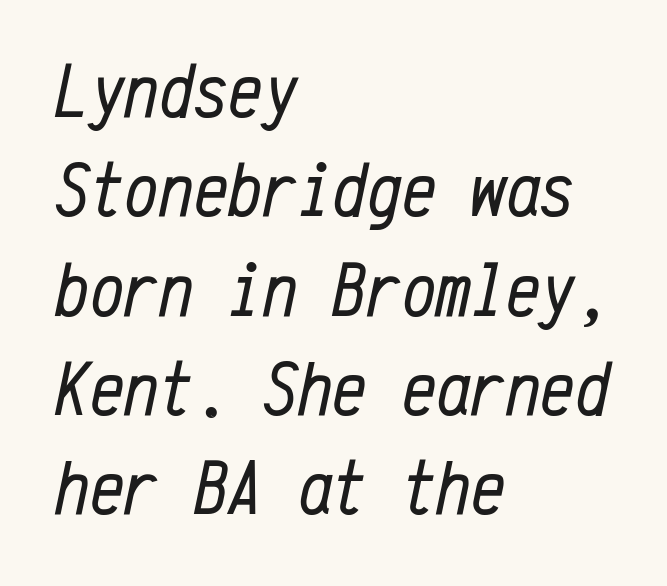
{"italic": "yes", "lean": "right", "slant_degrees": 12, "bold": "no", "weight": "regular", "width": "condensed", "stroke_contrast": "low", "x_height": "medium", "monospaced": "yes", "underline": "no", "align": "left", "line_spacing": "normal", "line_spacing_ratio": 1.29, "letter_spacing": "normal", "letter_spacing_em": 0.0, "glyph_px": 77}
